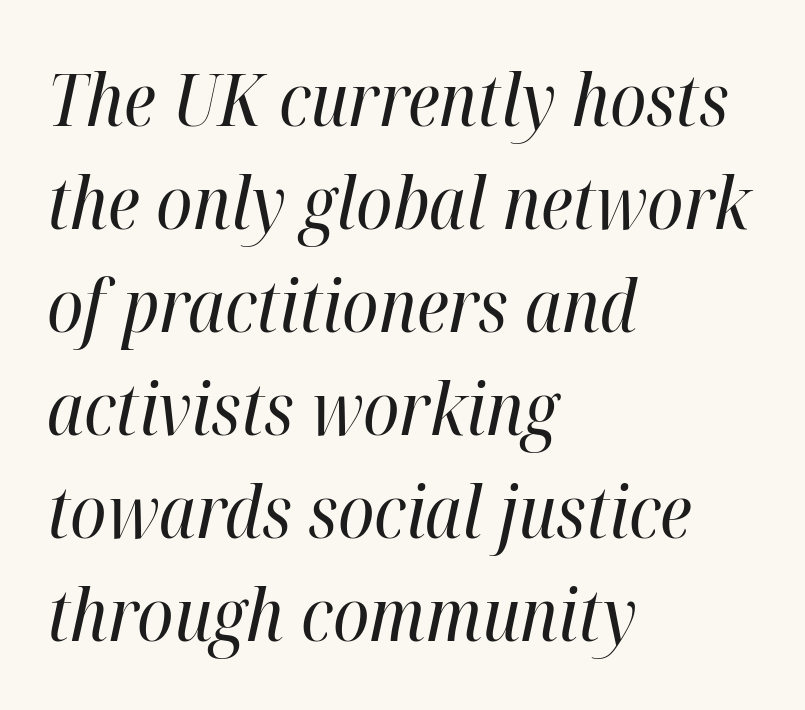
This is oblique type, the kind used for emphasis or titles. Short note: letters normally spaced. Each letter keeps its own natural width here, so spacing adapts to shape. Short and long lines alike share a common starting point at left. The strip under each line holds only bare page. Is the stroke heavy? The answer is a plain regular-or-lighter.
